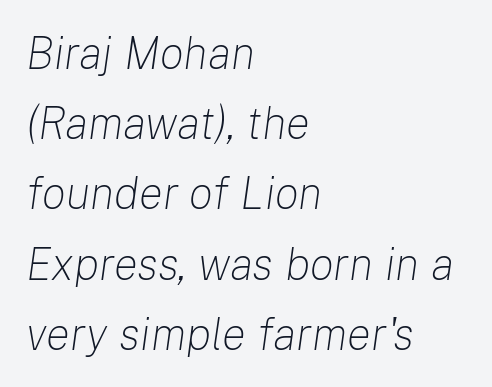
The image shows 45 px light type, italic (leaning right); set left-aligned, normal line spacing (1.56x), normal letter spacing, not underlined; low stroke contrast and a medium x-height.
